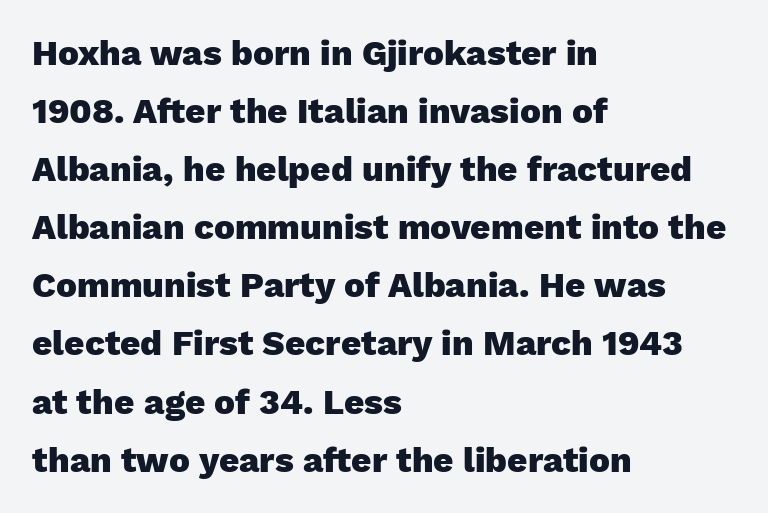
{"serif": "no", "italic": "no", "bold": "yes", "weight": "heavy", "width": "normal", "stroke_contrast": "low", "x_height": "medium", "monospaced": "no", "underline": "no", "align": "left", "line_spacing": "normal", "line_spacing_ratio": 1.66, "letter_spacing": "normal", "letter_spacing_em": 0.0, "glyph_px": 35}
